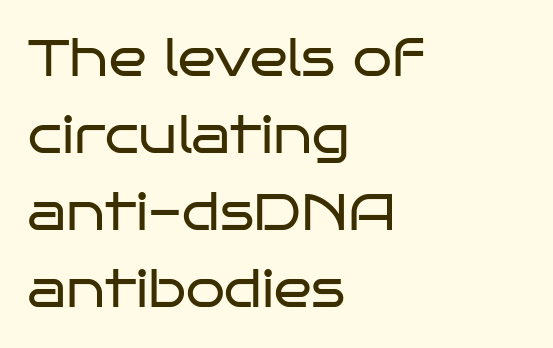
{"serif": "no", "italic": "no", "bold": "no", "weight": "regular", "width": "wide", "stroke_contrast": "low", "x_height": "large", "monospaced": "no", "underline": "no", "align": "left", "line_spacing": "normal", "line_spacing_ratio": 1.54, "letter_spacing": "normal", "letter_spacing_em": 0.0, "glyph_px": 50}
